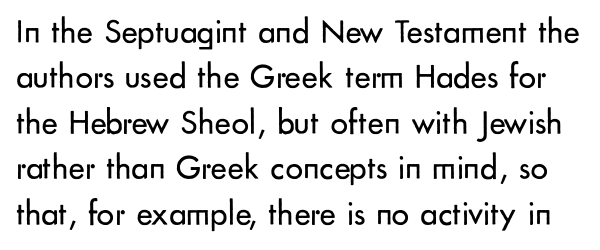
The image shows 35 px regular-weight sans-serif type, upright; set normal line spacing (1.3x), normal letter spacing, not underlined; low stroke contrast and a small x-height.
